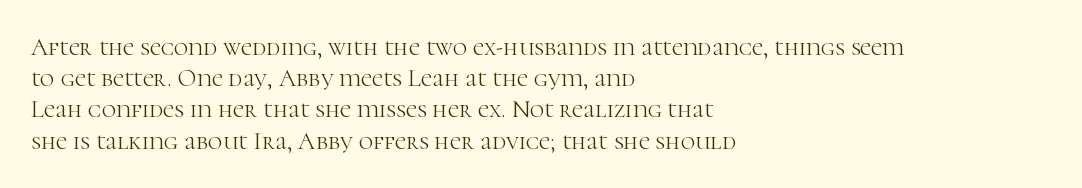
Spacing between characters is what you'd get straight out of the box. Ordinary non-slanted type is in use. The compositor pushed each line to the left boundary. Rows of type keep a routine distance in the vertical direction.
